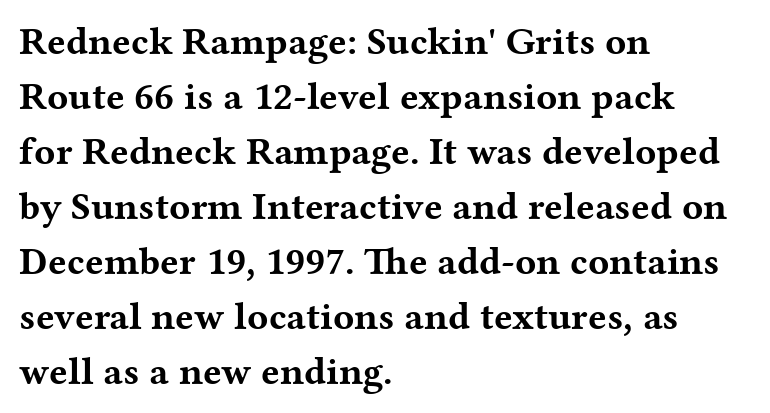
Q: Is the text bold? A: Yes.
Q: Is the text italic (slanted)? A: No, it is upright.
Q: Is the typeface a serif or a sans-serif typeface? A: Serif.
Q: Is the text underlined? A: No.
Q: How is the paragraph aligned? A: Left-aligned.
Q: Is the spacing between letters normal or unusually wide? A: Normal.
Q: Is the spacing between lines tight, normal or loose? A: Normal.
Q: Width (condensed, normal, or wide)? A: Wide.
Q: Stroke contrast? A: Medium.
Q: x-height? A: Medium.
Q: Monospaced? A: No.
